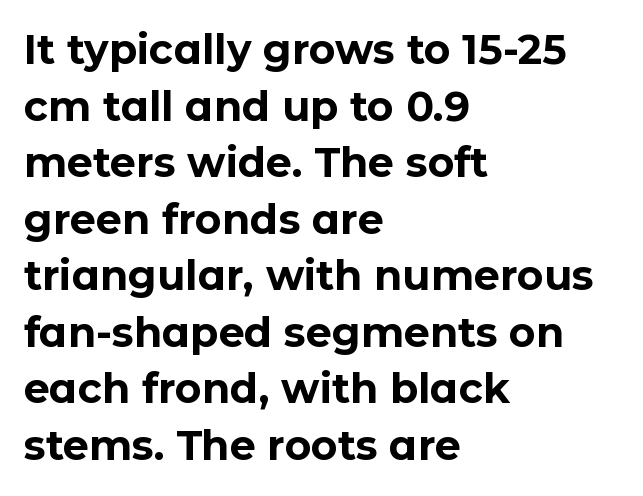
The image shows 41 px bold sans-serif type, upright; set left-aligned, normal line spacing (1.38x), normal letter spacing, not underlined; low stroke contrast and a medium x-height.
